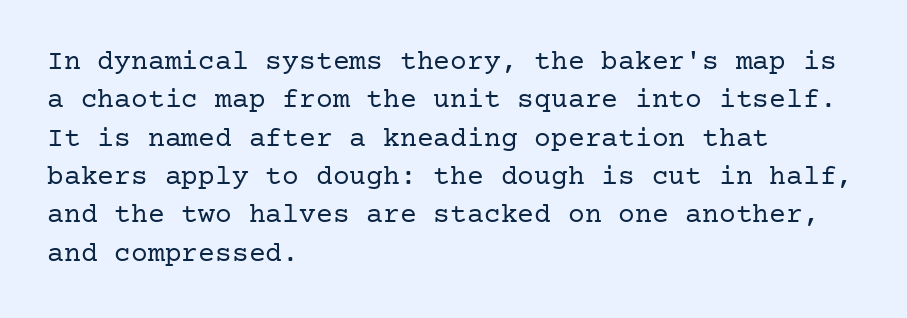
Q: Is the text bold? A: No.
Q: Is the text italic (slanted)? A: No, it is upright.
Q: Is the typeface a serif or a sans-serif typeface? A: Serif.
Q: Is the text underlined? A: No.
Q: How is the paragraph aligned? A: Left-aligned.
Q: Is the spacing between letters normal or unusually wide? A: Normal.
Q: Is the spacing between lines tight, normal or loose? A: Normal.
Q: Width (condensed, normal, or wide)? A: Normal.
Q: Stroke contrast? A: Low.
Q: x-height? A: Medium.
